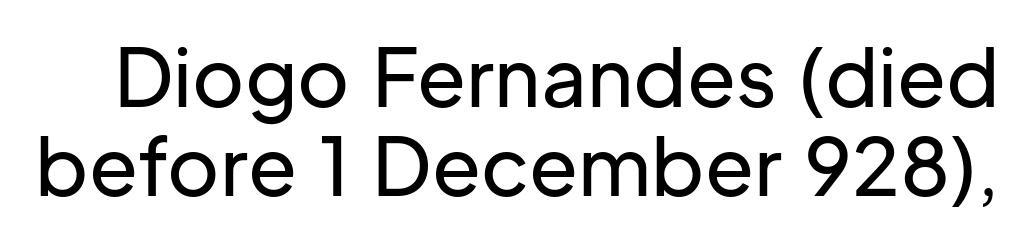
Does extra space separate the letters? No, they use regular spacing. You could not count columns in this text — the font is proportionally spaced. Are there feet on the stems? There aren't — it's a sans. You can tell it's not italic because the verticals are truly vertical.
